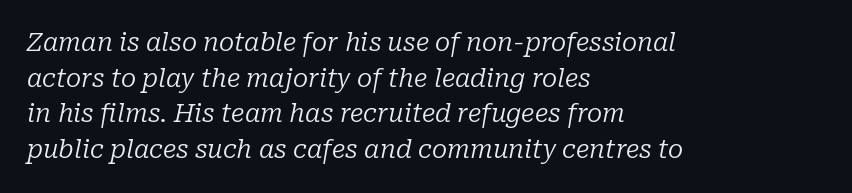
Q: Is the text bold? A: No.
Q: Is the text italic (slanted)? A: Yes, it leans right by about 10 degrees.
Q: Is the text underlined? A: No.
Q: How is the paragraph aligned? A: Left-aligned.
Q: Is the spacing between letters normal or unusually wide? A: Normal.
Q: Is the spacing between lines tight, normal or loose? A: Normal.
